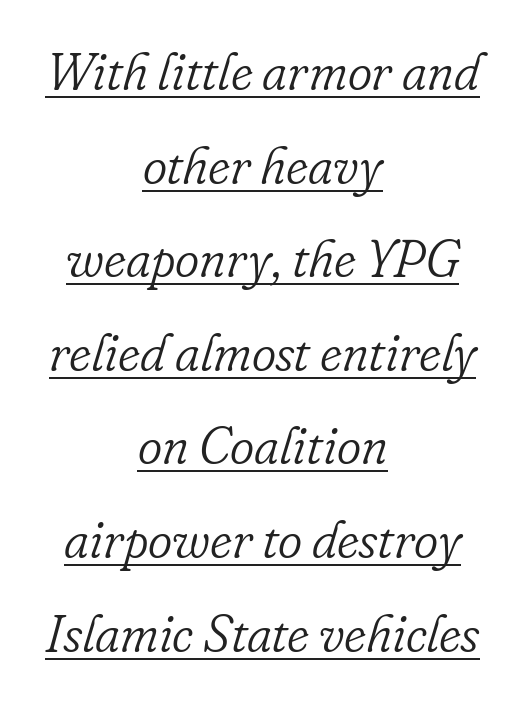
{"serif": "yes", "italic": "yes", "lean": "right", "slant_degrees": 16, "bold": "no", "weight": "light", "width": "normal", "stroke_contrast": "low", "x_height": "small", "monospaced": "no", "underline": "yes", "align": "center", "line_spacing_ratio": 1.8, "letter_spacing": "normal", "letter_spacing_em": 0.0, "glyph_px": 52}
